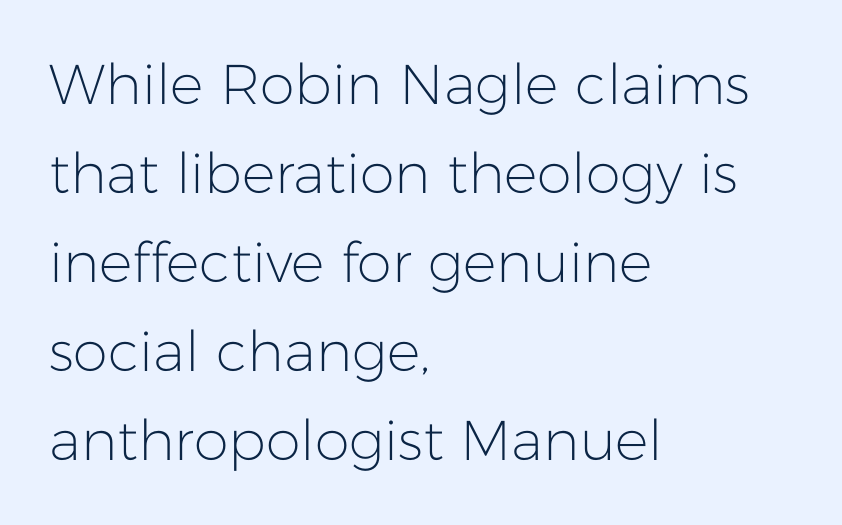
Quick note: interline space is typical. Stems and bowls with no extra thickness — not bold. What kind of face is this? One without serifs — a sans. Glyph-to-glyph distance matches everyday printed text. Horizontally, the lines are justified to the leading edge only. The zone under the glyphs is completely vacant.
